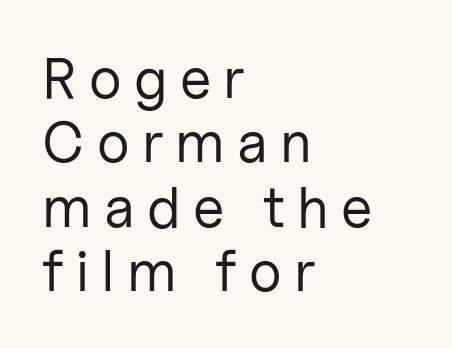
Q: Is the text bold? A: No.
Q: Is the text italic (slanted)? A: No, it is upright.
Q: Is the typeface a serif or a sans-serif typeface? A: Sans-serif.
Q: Is the text underlined? A: No.
Q: How is the paragraph aligned? A: Left-aligned.
Q: Is the spacing between letters normal or unusually wide? A: Unusually wide.
Q: Is the spacing between lines tight, normal or loose? A: Tight.
Q: Width (condensed, normal, or wide)? A: Normal.
Q: Stroke contrast? A: Low.
Q: x-height? A: Medium.
Q: Monospaced? A: No.
